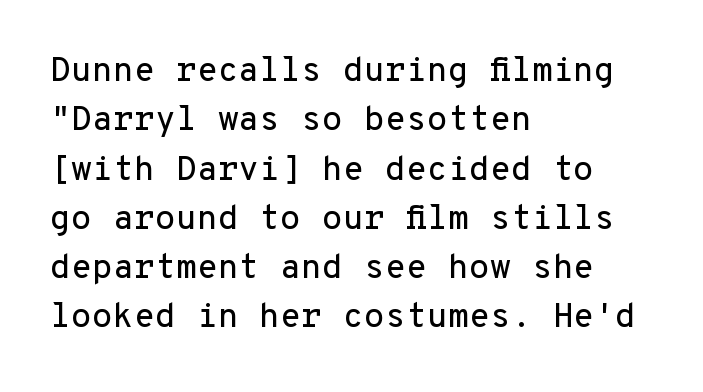
The image shows 34 px sans-serif type, upright, monospaced; set left-aligned, normal line spacing (1.45x), normal letter spacing, not underlined; low stroke contrast and a medium x-height.
